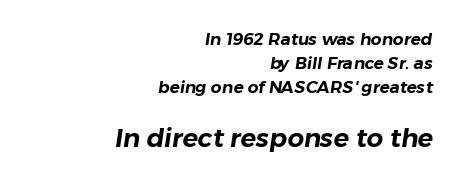
Q: Is the text underlined? A: No.
Q: How is the paragraph aligned? A: Right-aligned.
Q: Is the spacing between letters normal or unusually wide? A: Normal.
Q: Is the spacing between lines tight, normal or loose? A: Normal.
Q: Which block of text is set in a larger size, the first (top) or the second (bottom)? A: The second (bottom) one.
